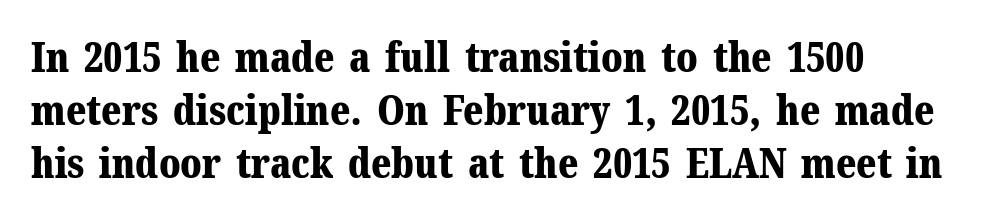
The image shows 41 px bold serif type, upright; set left-aligned, normal line spacing (1.29x), normal letter spacing, not underlined; medium stroke contrast and a medium x-height.
